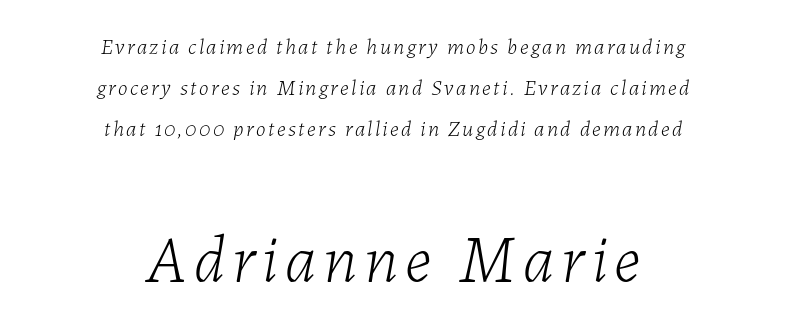
The rendering applies a slant to the glyphs. The setting favours the middle, as headings and verse often do. A clean baseline with only descenders dipping below it. Is this a heavy cut? Hardly; it is regular or lighter. Reading top to bottom, the characters get bigger at the block break.
